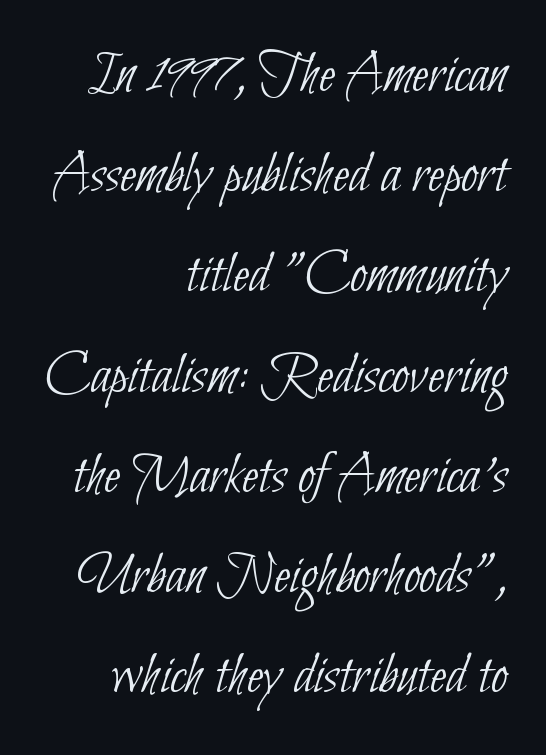
Do the characters align in a grid? No, the font is proportional. The font is comparable to plain body text, perhaps lighter. Leftover space on each line is placed entirely before the opening word. What's the leading like? Ordinary, nothing unusual.
